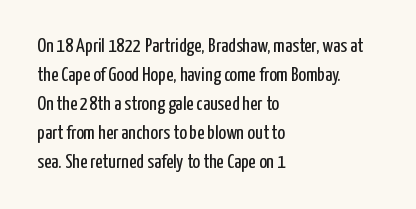
Beneath every word, the page is bare. Stems here are at most as thick as an everyday book face. When letters stand straight like this, we call the style roman or upright. This rendering leaves character spacing at its baseline value. The rendering uses a moderate line-height, typical for paragraphs.
